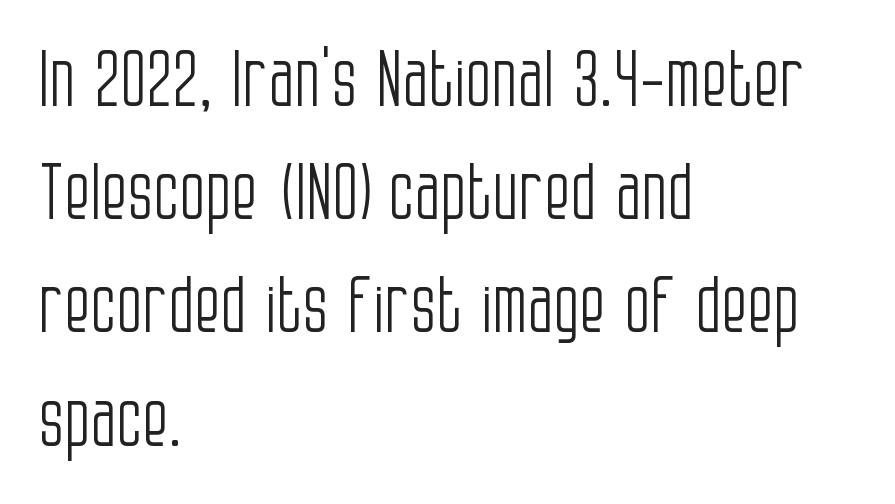
Q: Is the text bold? A: No.
Q: Is the text italic (slanted)? A: No, it is upright.
Q: Is the typeface a serif or a sans-serif typeface? A: Sans-serif.
Q: Is the text underlined? A: No.
Q: How is the paragraph aligned? A: Left-aligned.
Q: Is the spacing between letters normal or unusually wide? A: Normal.
Q: Is the spacing between lines tight, normal or loose? A: Normal.
Q: Width (condensed, normal, or wide)? A: Condensed.
Q: Stroke contrast? A: Low.
Q: x-height? A: Large.
Q: Monospaced? A: No.
